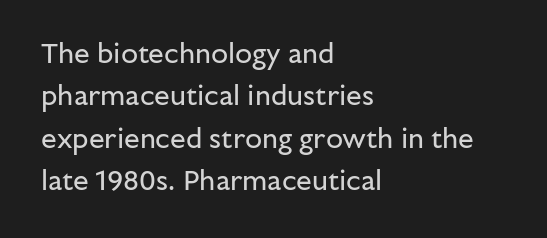
The image shows 28 px regular-weight sans-serif type, upright; set left-aligned, normal line spacing (1.51x), normal letter spacing, not underlined; low stroke contrast and a medium x-height.
